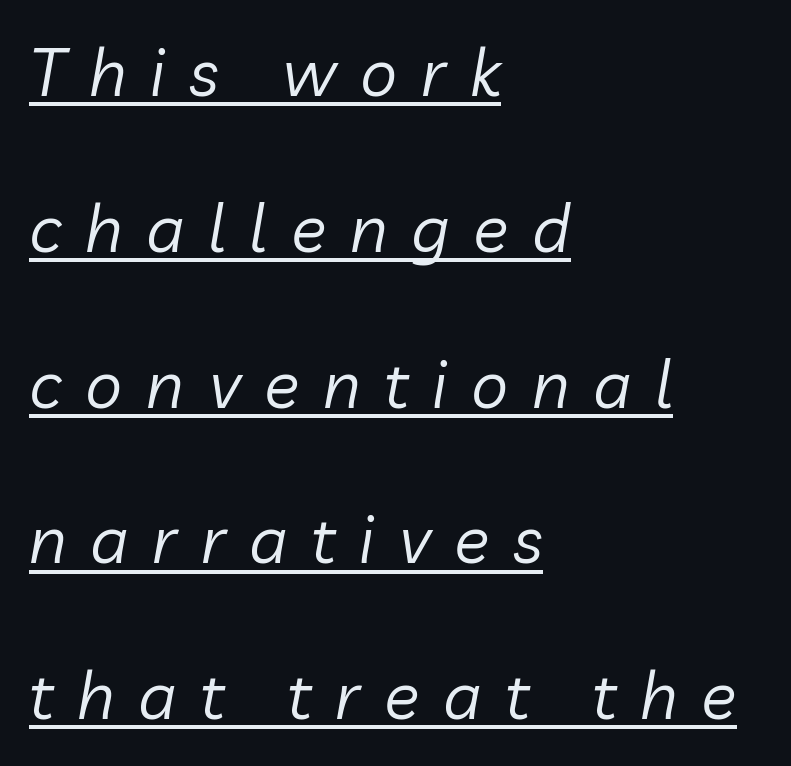
{"italic": "yes", "lean": "right", "slant_degrees": 10, "bold": "no", "weight": "regular", "width": "normal", "stroke_contrast": "low", "x_height": "medium", "monospaced": "no", "underline": "yes", "align": "left", "line_spacing": "loose", "line_spacing_ratio": 2.36, "letter_spacing": "wide", "letter_spacing_em": 0.36, "glyph_px": 66}
